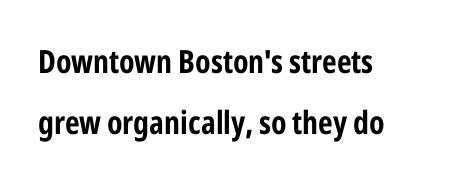
The line texture is even and compact thanks to regular tracking. The lettering holds an erect, upright posture throughout. Typographically, this falls in the sans-serif category. The space beneath each line is pristine and unruled.
